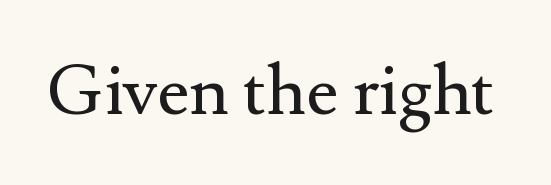
{"serif": "yes", "italic": "no", "bold": "no", "weight": "regular", "width": "normal", "stroke_contrast": "medium", "x_height": "small", "monospaced": "no", "underline": "no", "letter_spacing": "normal", "letter_spacing_em": 0.0, "glyph_px": 70}
